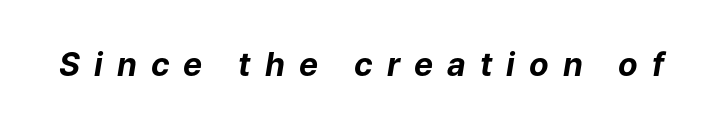
The image shows 32 px bold type, italic (leaning right); set unusually wide letter spacing (+0.44 em), not underlined; low stroke contrast and a medium x-height.
